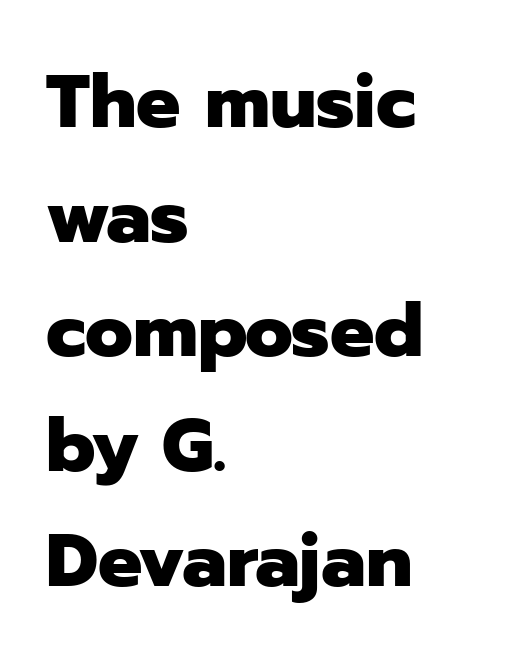
The image shows 74 px heavy sans-serif type, upright; set left-aligned, normal line spacing (1.55x), normal letter spacing, not underlined; low stroke contrast and a medium x-height.
